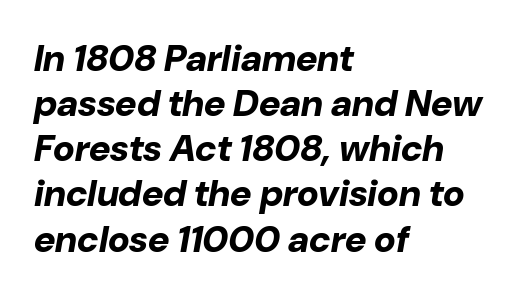
Q: Is the text bold? A: Yes.
Q: Is the text italic (slanted)? A: Yes, it leans right by about 10 degrees.
Q: Is the text underlined? A: No.
Q: How is the paragraph aligned? A: Left-aligned.
Q: Is the spacing between letters normal or unusually wide? A: Normal.
Q: Width (condensed, normal, or wide)? A: Normal.
Q: Stroke contrast? A: Low.
Q: x-height? A: Medium.
Q: Monospaced? A: No.
